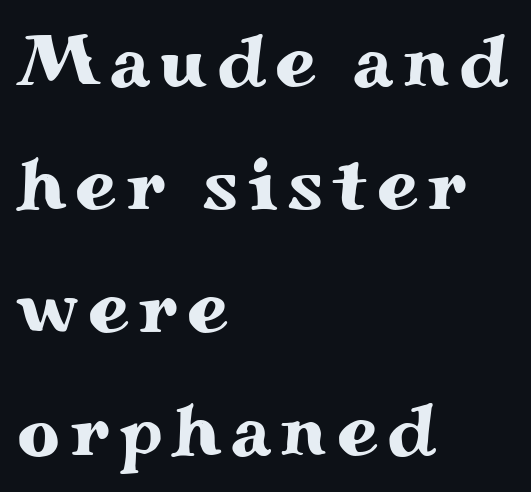
The lines are quadded left. The string is rendered with underlining switched off. Vertical spacing — default. Ordinary non-slanted type is in use. Here the designer chose a conventional face with non-uniform glyph widths.
